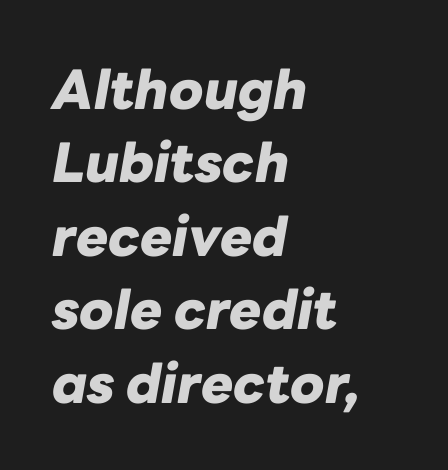
The image shows 54 px heavy type, italic (leaning right); set left-aligned, normal line spacing (1.36x), normal letter spacing, not underlined; low stroke contrast and a medium x-height.
